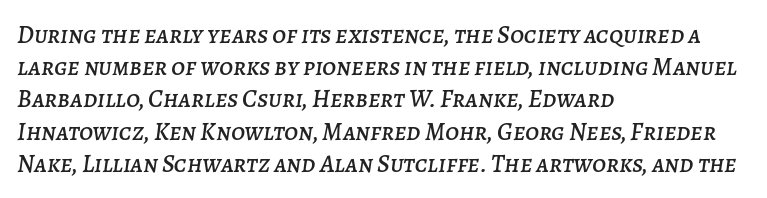
The image shows 25 px text type, italic (leaning right); set left-aligned, normal line spacing (1.29x), normal letter spacing, not underlined.
